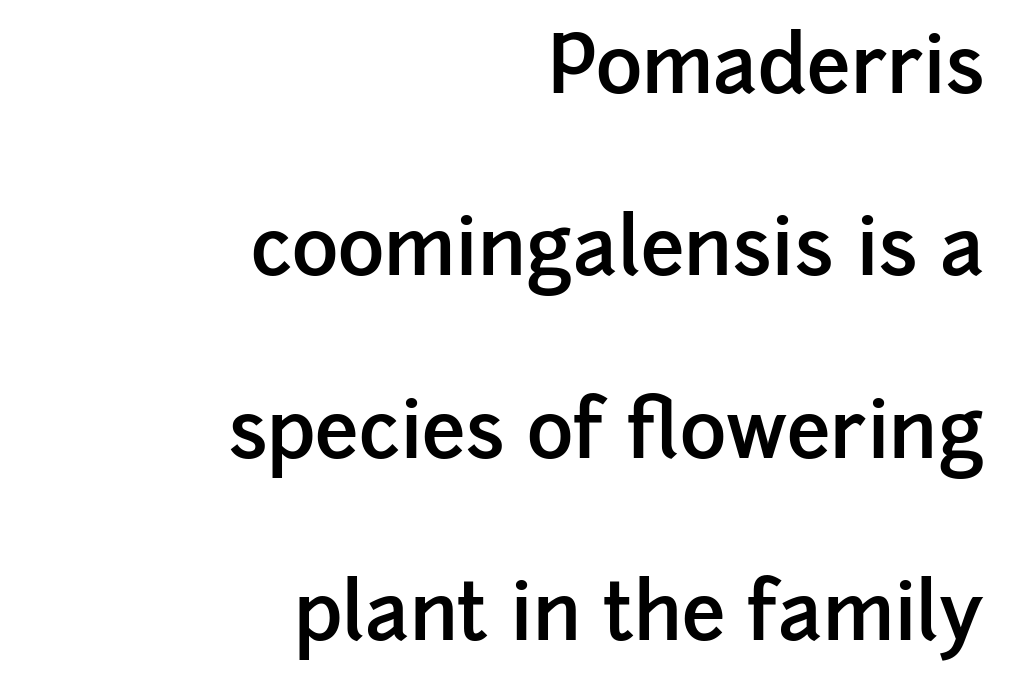
Q: Is the text bold? A: Semi-bold.
Q: Is the text italic (slanted)? A: No, it is upright.
Q: Is the typeface a serif or a sans-serif typeface? A: Sans-serif.
Q: Is the text underlined? A: No.
Q: How is the paragraph aligned? A: Right-aligned.
Q: Is the spacing between letters normal or unusually wide? A: Normal.
Q: Is the spacing between lines tight, normal or loose? A: Loose.
Q: Width (condensed, normal, or wide)? A: Normal.
Q: Stroke contrast? A: Low.
Q: x-height? A: Medium.
Q: Monospaced? A: No.
